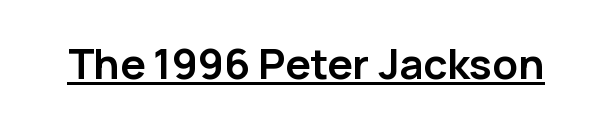
{"serif": "no", "italic": "no", "bold": "yes", "weight": "semibold", "width": "normal", "stroke_contrast": "low", "x_height": "medium", "monospaced": "no", "underline": "yes", "letter_spacing": "normal", "letter_spacing_em": 0.0, "glyph_px": 42}
